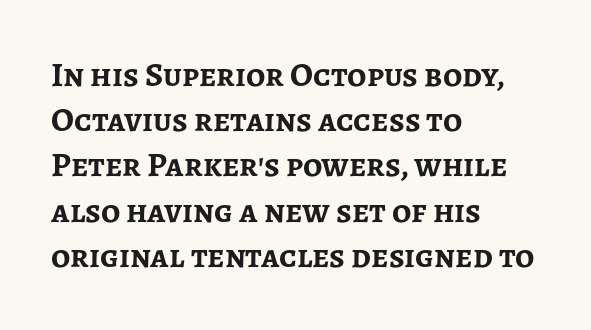
The image shows 34 px semibold sans-serif type, upright; set left-aligned, normal line spacing (1.33x), normal letter spacing, not underlined; low stroke contrast and a medium x-height.
